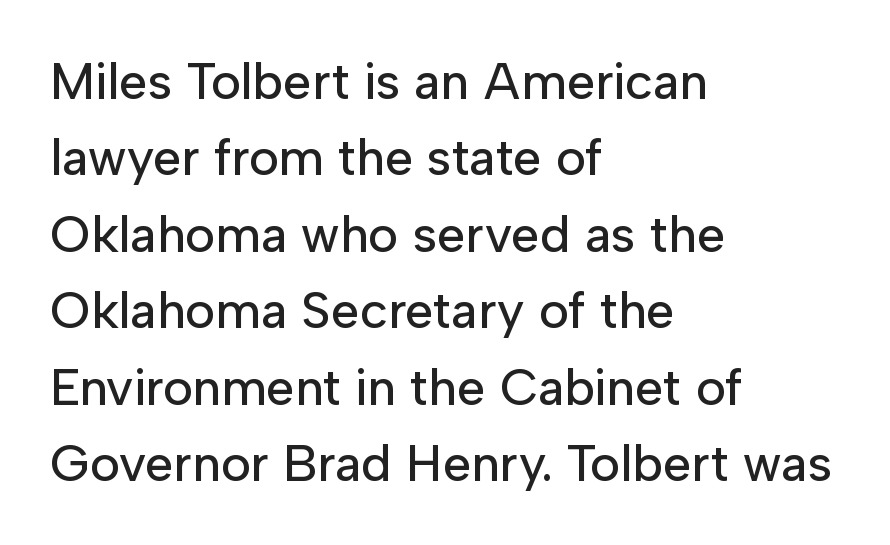
Q: Is the text italic (slanted)? A: No, it is upright.
Q: Is the typeface a serif or a sans-serif typeface? A: Sans-serif.
Q: Is the text underlined? A: No.
Q: How is the paragraph aligned? A: Left-aligned.
Q: Is the spacing between letters normal or unusually wide? A: Normal.
Q: Is the spacing between lines tight, normal or loose? A: Normal.
Q: Width (condensed, normal, or wide)? A: Normal.
Q: Stroke contrast? A: Low.
Q: x-height? A: Medium.
Q: Monospaced? A: No.
